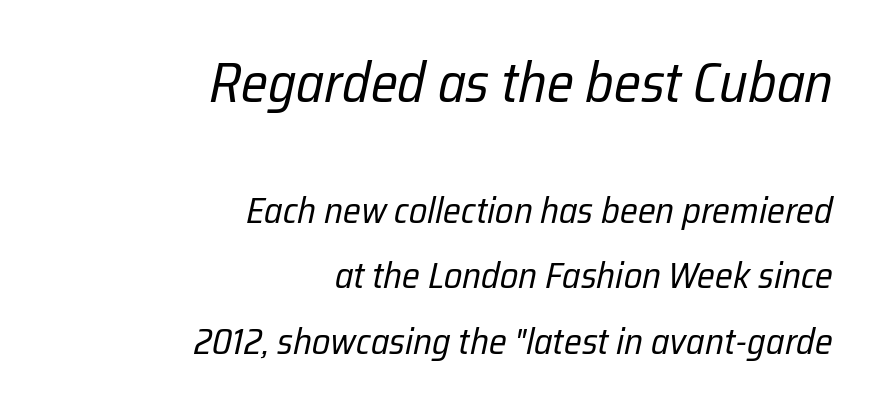
{"italic": "yes", "lean": "right", "slant_degrees": 12, "bold": "no", "weight": "regular", "width": "condensed", "stroke_contrast": "low", "x_height": "medium", "monospaced": "no", "underline": "no", "align": "right", "line_spacing_ratio": 1.76, "letter_spacing": "normal", "letter_spacing_em": 0.0, "larger_block": "first", "size_ratio": 1.51, "glyph_px": 56}
